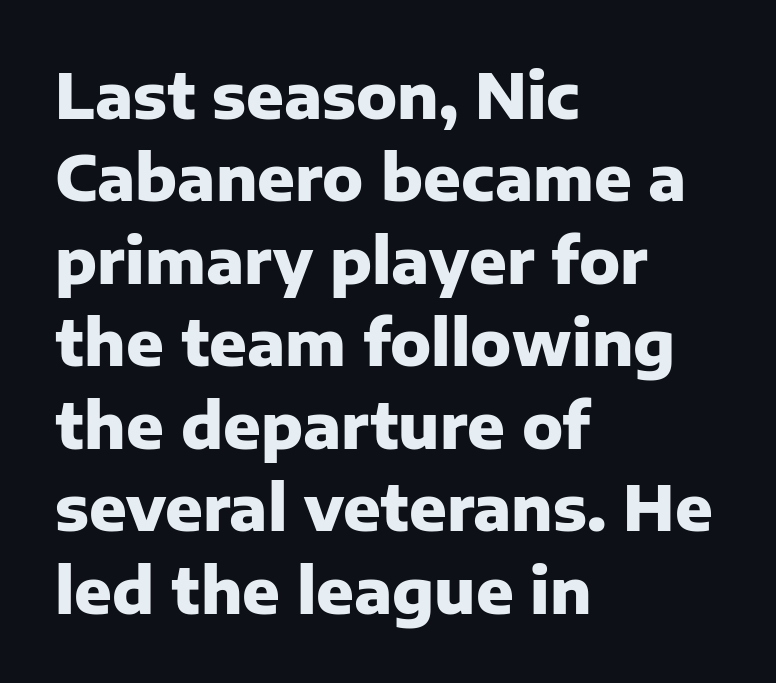
The image shows 62 px heavy sans-serif type, upright; set left-aligned, normal line spacing (1.33x), normal letter spacing, not underlined; low stroke contrast and a medium x-height.
